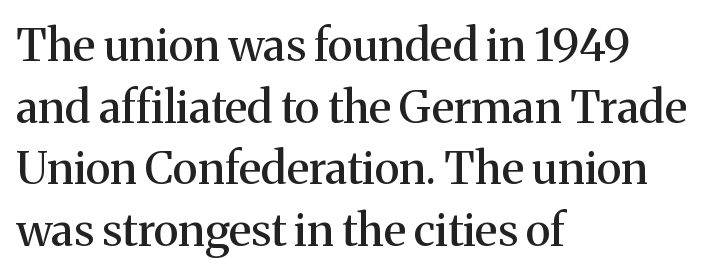
{"serif": "yes", "italic": "no", "width": "normal", "stroke_contrast": "medium", "x_height": "medium", "monospaced": "no", "underline": "no", "align": "left", "line_spacing": "normal", "line_spacing_ratio": 1.37, "letter_spacing": "normal", "letter_spacing_em": 0.0, "glyph_px": 45}
